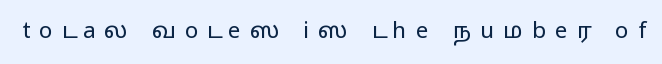
{"italic": "no", "bold": "no", "underline": "no", "letter_spacing": "wide", "letter_spacing_em": 0.39, "glyph_px": 23}
